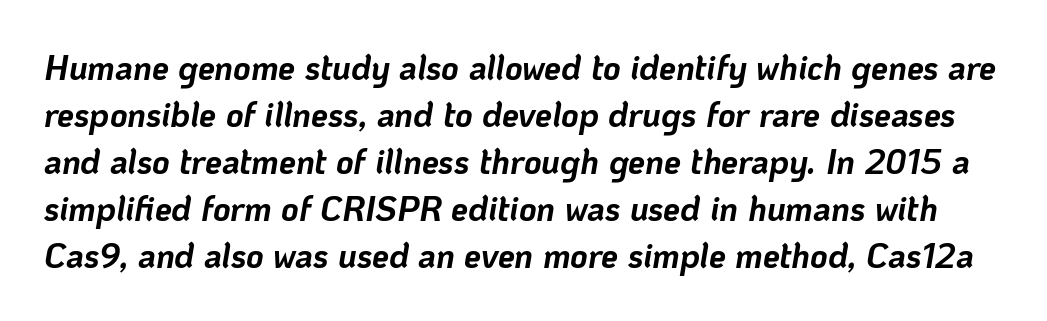
{"italic": "yes", "lean": "right", "slant_degrees": 10, "bold": "yes", "weight": "bold", "width": "normal", "stroke_contrast": "low", "x_height": "medium", "monospaced": "no", "underline": "no", "line_spacing": "normal", "line_spacing_ratio": 1.38, "letter_spacing": "normal", "letter_spacing_em": 0.0, "glyph_px": 34}
